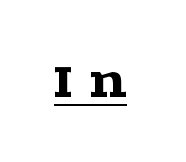
The image shows 41 px wide serif type, upright; set unusually wide letter spacing (+0.45 em), underlined; a large x-height.
